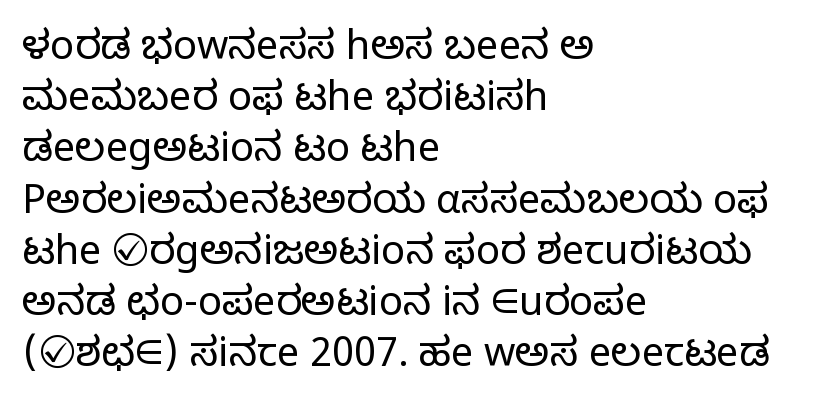
No word sits above an underline. This sample has the flowing, uneven cadence of proportional lettering. The ragged edge is on the right, which tells us the setting is flush left. The axis of the letterforms is exactly vertical. Default kerning and tracking; the words read as compact shapes. Weight: not bold — regular or lighter.
